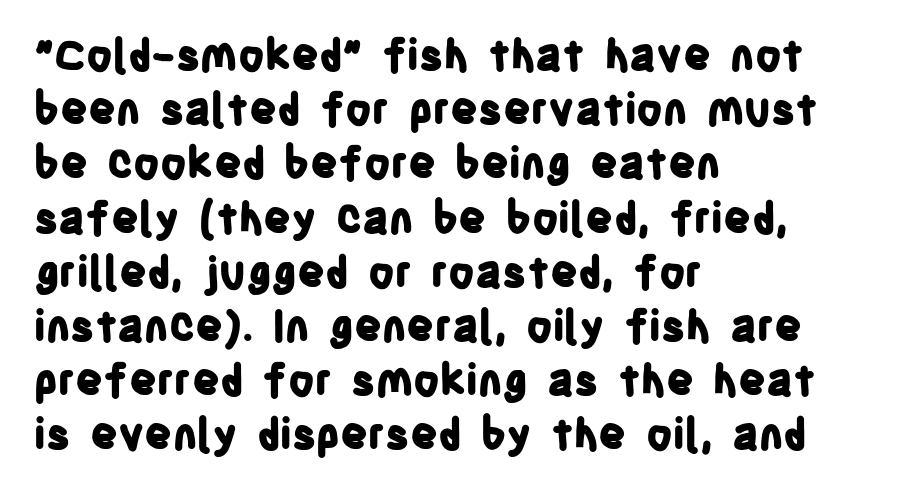
Q: Is the text bold? A: Yes.
Q: Is the text italic (slanted)? A: No, it is upright.
Q: Is the typeface a serif or a sans-serif typeface? A: Sans-serif.
Q: Is the text underlined? A: No.
Q: How is the paragraph aligned? A: Left-aligned.
Q: Is the spacing between letters normal or unusually wide? A: Normal.
Q: Is the spacing between lines tight, normal or loose? A: Normal.
Q: Width (condensed, normal, or wide)? A: Condensed.
Q: Stroke contrast? A: Low.
Q: x-height? A: Large.
Q: Monospaced? A: No.
